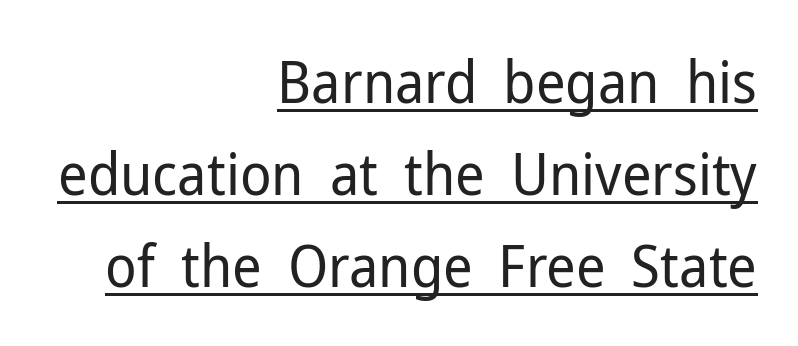
{"serif": "no", "italic": "no", "bold": "no", "weight": "regular", "width": "normal", "stroke_contrast": "low", "x_height": "medium", "monospaced": "no", "underline": "yes", "align": "right", "line_spacing": "normal", "line_spacing_ratio": 1.59, "letter_spacing": "normal", "letter_spacing_em": 0.0, "glyph_px": 58}
